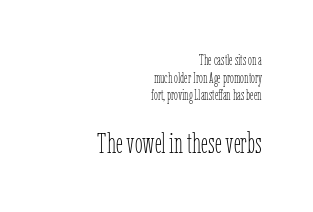
Q: Is the text bold? A: No.
Q: Is the text italic (slanted)? A: No, it is upright.
Q: Is the text underlined? A: No.
Q: How is the paragraph aligned? A: Right-aligned.
Q: Is the spacing between letters normal or unusually wide? A: Normal.
Q: Is the spacing between lines tight, normal or loose? A: Normal.
Q: Which block of text is set in a larger size, the first (top) or the second (bottom)? A: The second (bottom) one.
Q: Width (condensed, normal, or wide)? A: Condensed.
Q: Stroke contrast? A: Low.
Q: x-height? A: Medium.
Q: Monospaced? A: No.
